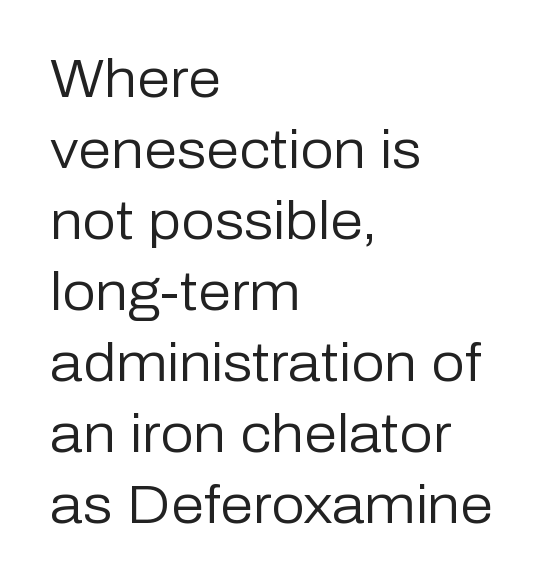
The image shows 53 px regular-weight sans-serif type, upright; set left-aligned, normal line spacing (1.34x), normal letter spacing, not underlined; low stroke contrast and a medium x-height.
